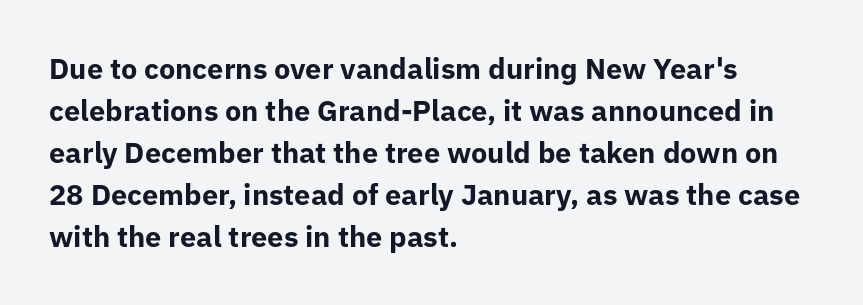
{"serif": "no", "italic": "no", "bold": "yes", "weight": "bold", "width": "normal", "stroke_contrast": "low", "x_height": "medium", "monospaced": "no", "underline": "no", "align": "left", "line_spacing": "normal", "line_spacing_ratio": 1.45, "letter_spacing": "normal", "letter_spacing_em": 0.0, "glyph_px": 29}
